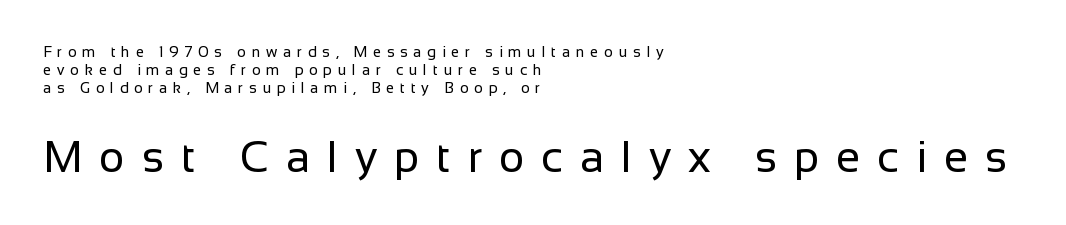
Q: Is the text bold? A: No.
Q: Is the text italic (slanted)? A: No, it is upright.
Q: Is the typeface a serif or a sans-serif typeface? A: Sans-serif.
Q: Is the text underlined? A: No.
Q: How is the paragraph aligned? A: Left-aligned.
Q: Is the spacing between letters normal or unusually wide? A: Unusually wide.
Q: Which block of text is set in a larger size, the first (top) or the second (bottom)? A: The second (bottom) one.
Q: Width (condensed, normal, or wide)? A: Normal.
Q: Stroke contrast? A: Low.
Q: x-height? A: Medium.
Q: Monospaced? A: No.
